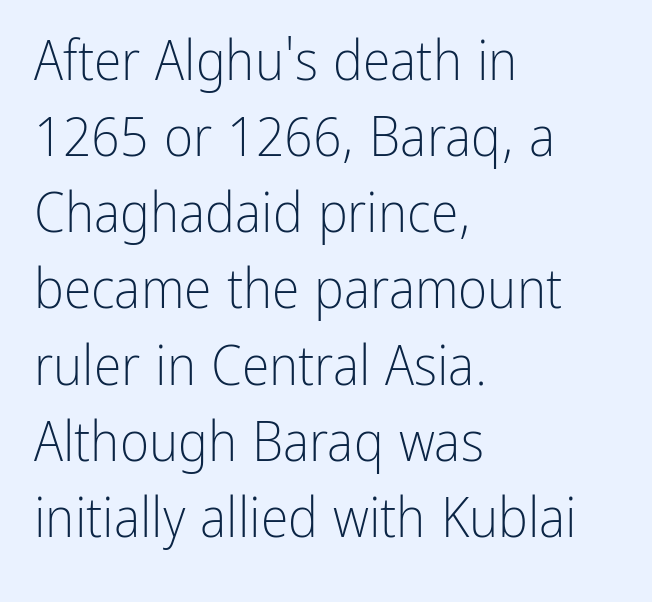
Q: Is the text bold? A: No.
Q: Is the text italic (slanted)? A: No, it is upright.
Q: Is the typeface a serif or a sans-serif typeface? A: Sans-serif.
Q: Is the text underlined? A: No.
Q: How is the paragraph aligned? A: Left-aligned.
Q: Is the spacing between letters normal or unusually wide? A: Normal.
Q: Is the spacing between lines tight, normal or loose? A: Normal.
Q: Width (condensed, normal, or wide)? A: Condensed.
Q: Stroke contrast? A: Low.
Q: x-height? A: Medium.
Q: Monospaced? A: No.
